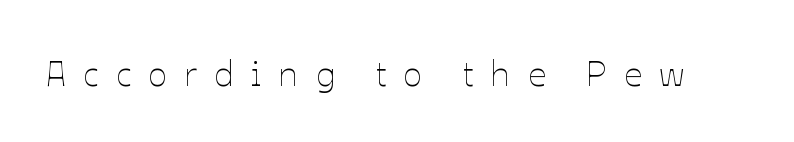
Q: Is the text bold? A: No.
Q: Is the text italic (slanted)? A: No, it is upright.
Q: Is the text underlined? A: No.
Q: Is the spacing between letters normal or unusually wide? A: Unusually wide.
Q: Width (condensed, normal, or wide)? A: Normal.
Q: Stroke contrast? A: Low.
Q: x-height? A: Medium.
Q: Monospaced? A: No.
